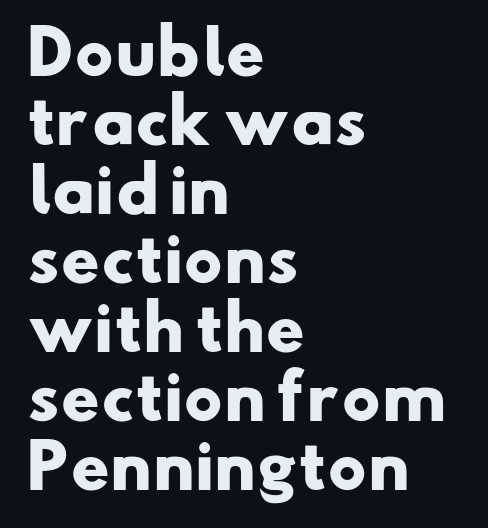
The image shows 60 px heavy, wide sans-serif type; set left-aligned, tight line spacing (1.15x), normal letter spacing, not underlined; low stroke contrast and a small x-height.
